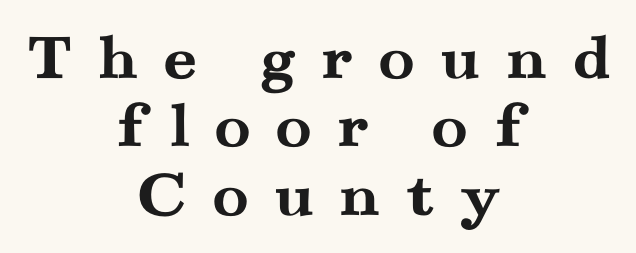
The image shows 67 px semibold, wide serif type, upright; set centered, tight line spacing (1.02x), unusually wide letter spacing (+0.36 em), not underlined; medium stroke contrast and a small x-height.
